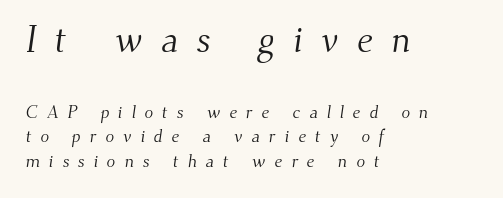
Old-style or modern, the face here clearly has serifs. The glyphs are unaccompanied by any horizontal stroke below them. Each letter keeps its own natural width here, so spacing adapts to shape. How would I describe the line gaps? Plain and ordinary. Between these two stacked blocks, the higher one wins on size.
